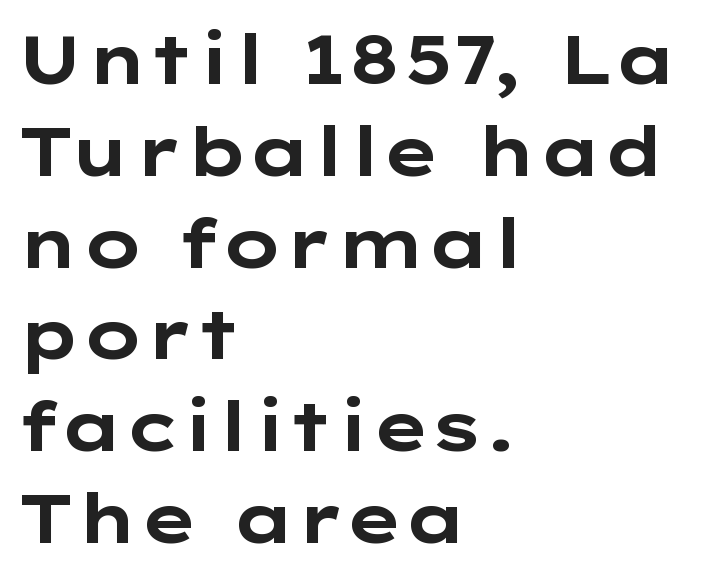
Q: Is the text bold? A: Yes.
Q: Is the text italic (slanted)? A: No, it is upright.
Q: Is the typeface a serif or a sans-serif typeface? A: Sans-serif.
Q: Is the text underlined? A: No.
Q: How is the paragraph aligned? A: Left-aligned.
Q: Is the spacing between letters normal or unusually wide? A: Normal.
Q: Is the spacing between lines tight, normal or loose? A: Normal.
Q: Width (condensed, normal, or wide)? A: Wide.
Q: Stroke contrast? A: Low.
Q: x-height? A: Medium.
Q: Monospaced? A: No.
